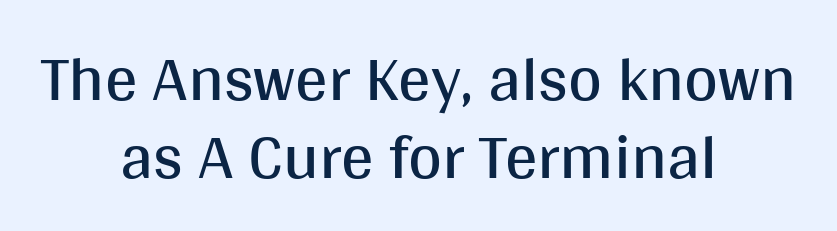
Serifs: no, the terminals of the letterforms are clean. Unbolded letterforms with no extra heft. Observe the ordinary spacing: letters are neighbours, not strangers. The passage shown is not underscored anywhere. Note the varied advance widths — an 'i' is clearly narrower than an 'm'. The lines are quadded center.
